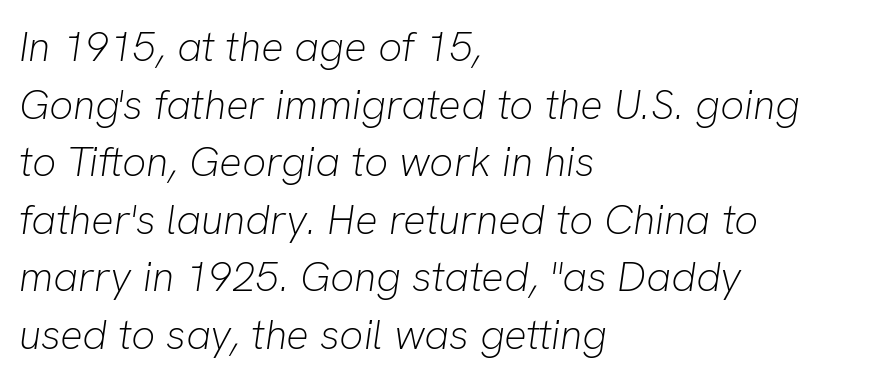
The image shows 42 px light type, italic (leaning right); set left-aligned, normal line spacing (1.37x), normal letter spacing, not underlined; low stroke contrast and a medium x-height.
